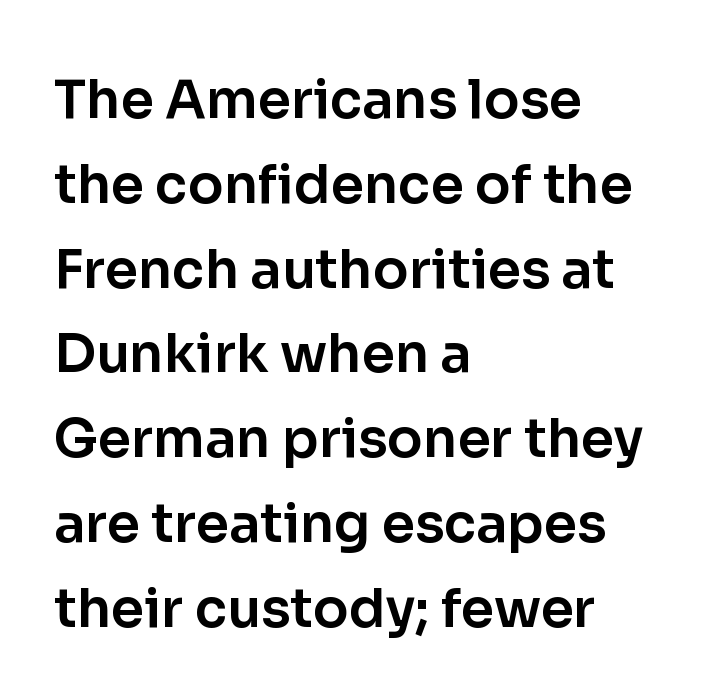
Q: Is the text italic (slanted)? A: No, it is upright.
Q: Is the typeface a serif or a sans-serif typeface? A: Sans-serif.
Q: Is the text underlined? A: No.
Q: How is the paragraph aligned? A: Left-aligned.
Q: Is the spacing between letters normal or unusually wide? A: Normal.
Q: Is the spacing between lines tight, normal or loose? A: Normal.
Q: Width (condensed, normal, or wide)? A: Normal.
Q: Stroke contrast? A: Low.
Q: x-height? A: Medium.
Q: Monospaced? A: No.
